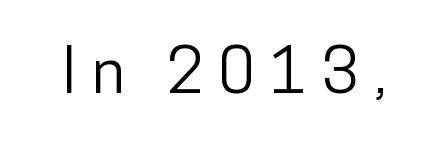
Q: Is the text italic (slanted)? A: No, it is upright.
Q: Is the typeface a serif or a sans-serif typeface? A: Sans-serif.
Q: Is the text underlined? A: No.
Q: Is the spacing between letters normal or unusually wide? A: Unusually wide.
Q: Width (condensed, normal, or wide)? A: Condensed.
Q: Stroke contrast? A: Low.
Q: x-height? A: Medium.
Q: Monospaced? A: No.
